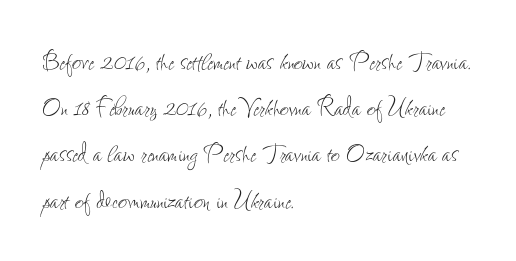
The image shows 31 px thin, condensed type; set left-aligned, normal line spacing (1.49x), normal letter spacing, not underlined; low stroke contrast and a small x-height.
